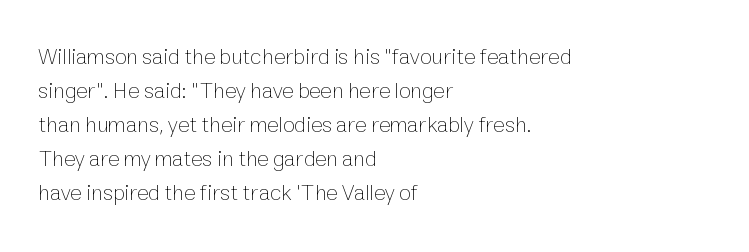
{"italic": "no", "bold": "no", "underline": "no", "align": "left", "line_spacing": "normal", "line_spacing_ratio": 1.55, "letter_spacing": "normal", "letter_spacing_em": 0.0, "glyph_px": 22}
